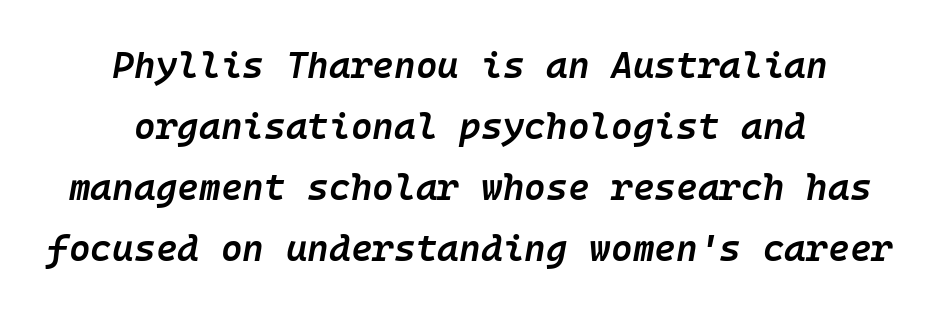
Compared with ordinary roman type, these characters are visibly tilted. The lines in this sample share a center point and differ in where they start and stop. Interline gaps are of average width in this sample. Decoration check: the copy has no underline. Tracking here is standard; glyphs follow each other at the usual distance.
